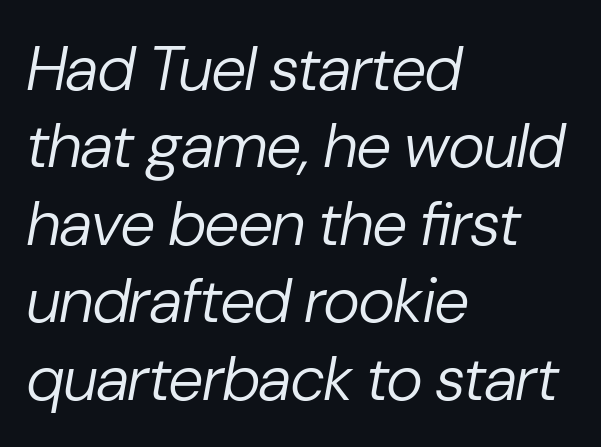
The image shows 63 px regular-weight type, italic (leaning right); set left-aligned, line spacing 1.23x, normal letter spacing, not underlined; low stroke contrast and a medium x-height.
